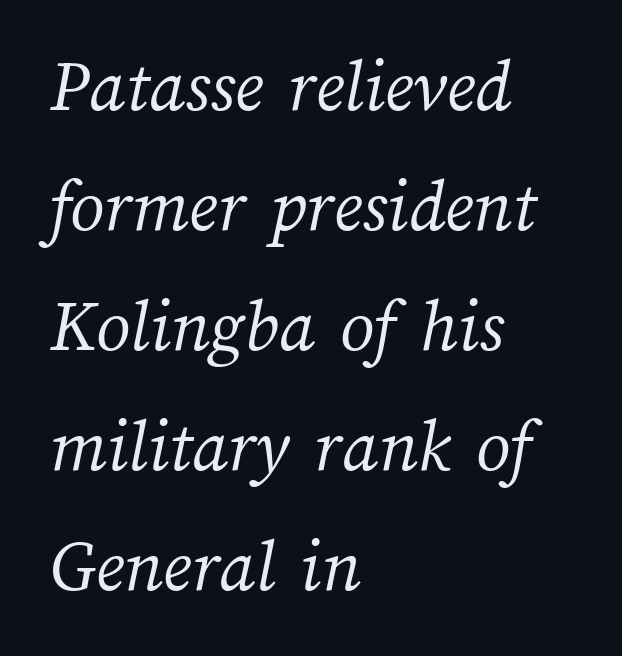
Q: Is the text bold? A: No.
Q: Is the text underlined? A: No.
Q: How is the paragraph aligned? A: Left-aligned.
Q: Is the spacing between letters normal or unusually wide? A: Normal.
Q: Is the spacing between lines tight, normal or loose? A: Normal.
Q: Width (condensed, normal, or wide)? A: Normal.
Q: Stroke contrast? A: Medium.
Q: x-height? A: Medium.
Q: Monospaced? A: No.
